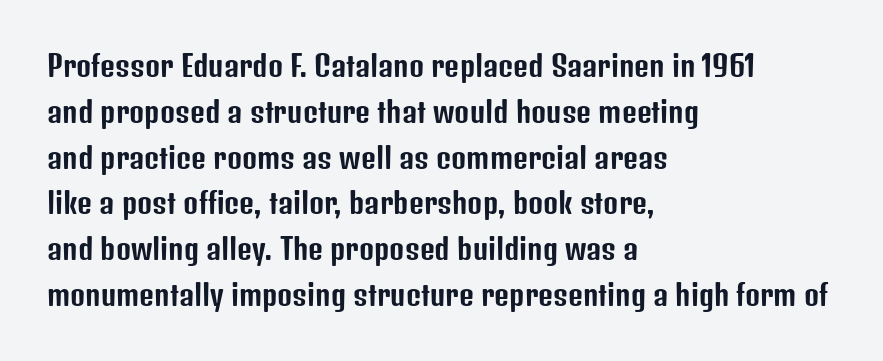
Q: Is the text italic (slanted)? A: No, it is upright.
Q: Is the typeface a serif or a sans-serif typeface? A: Sans-serif.
Q: Is the text underlined? A: No.
Q: How is the paragraph aligned? A: Left-aligned.
Q: Is the spacing between letters normal or unusually wide? A: Normal.
Q: Is the spacing between lines tight, normal or loose? A: Normal.
Q: Width (condensed, normal, or wide)? A: Condensed.
Q: Stroke contrast? A: Low.
Q: x-height? A: Medium.
Q: Monospaced? A: No.
